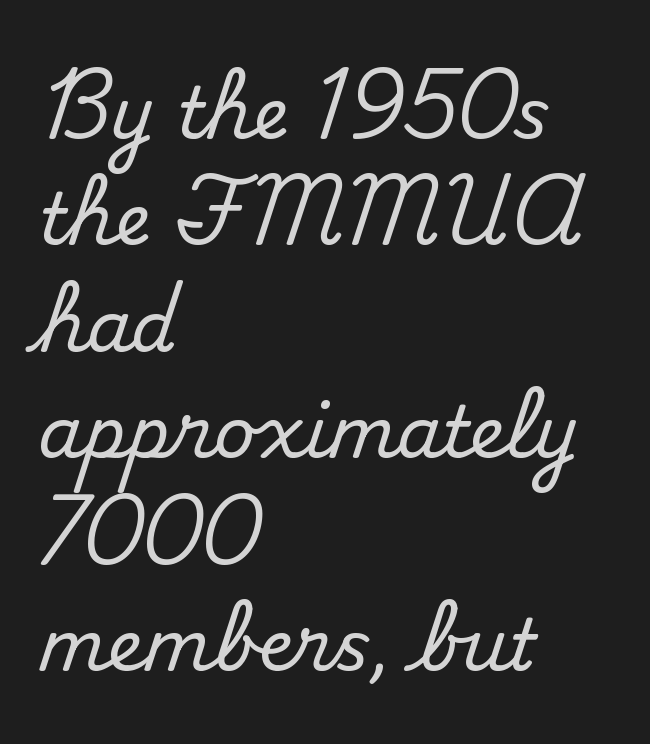
{"serif": "yes", "width": "normal", "stroke_contrast": "medium", "x_height": "small", "monospaced": "no", "underline": "no", "align": "left", "line_spacing": "normal", "line_spacing_ratio": 1.5, "letter_spacing": "normal", "letter_spacing_em": 0.0, "glyph_px": 71}
